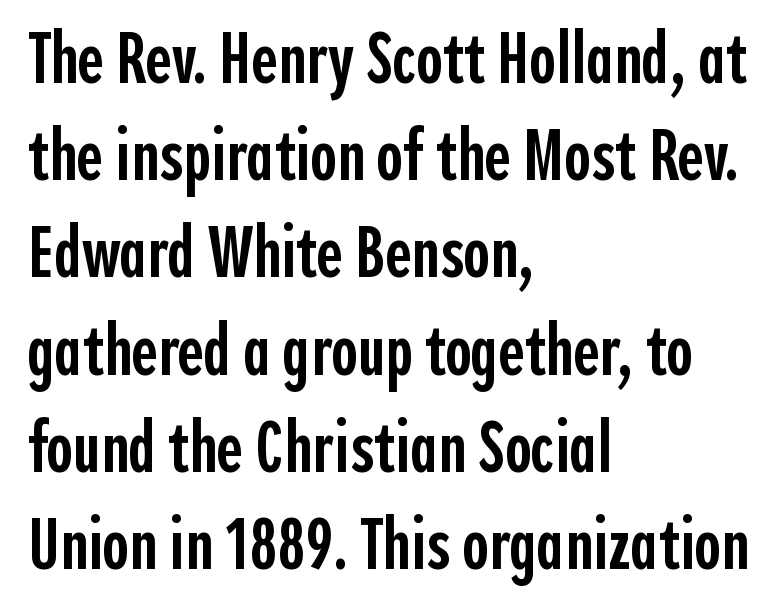
I'd describe the lettering as semibold — firm but not a full bold. Here the glyphs are tracked normally, forming tight word shapes. When letters stand straight like this, we call the style roman or upright. A typesetter would call this leading conventional body-copy spacing. This rendering uses left alignment, leaving the right contour irregular. The type family on display is of the sans-serif kind.
